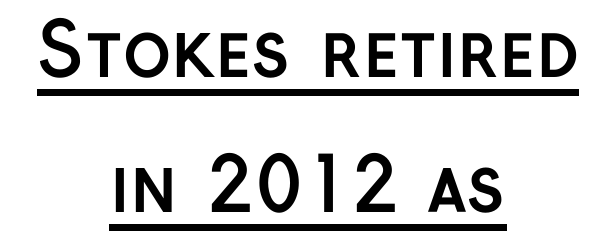
Plenty of ink on the page — the face is bold. Teacher's note: observe the equal gaps on both sides — that is centered alignment. The letters sit at their default tracking, neither squeezed nor spread. Style check: upright.
